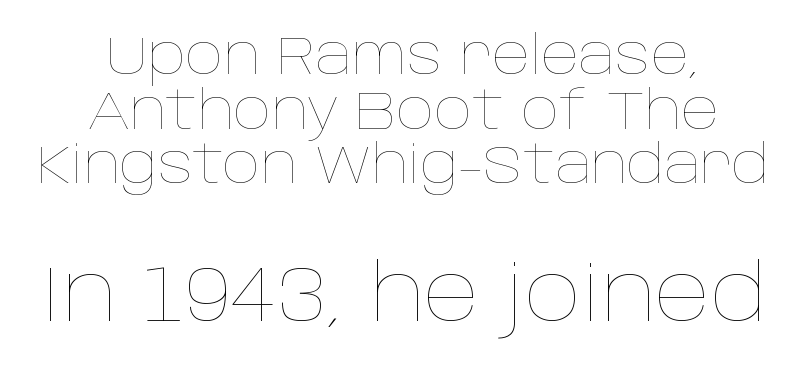
Q: Is the text bold? A: No.
Q: Is the text italic (slanted)? A: No, it is upright.
Q: Is the text underlined? A: No.
Q: How is the paragraph aligned? A: Centered.
Q: Is the spacing between letters normal or unusually wide? A: Normal.
Q: Is the spacing between lines tight, normal or loose? A: Tight.
Q: Which block of text is set in a larger size, the first (top) or the second (bottom)? A: The second (bottom) one.
Q: Width (condensed, normal, or wide)? A: Normal.
Q: Stroke contrast? A: Low.
Q: x-height? A: Large.
Q: Monospaced? A: No.
